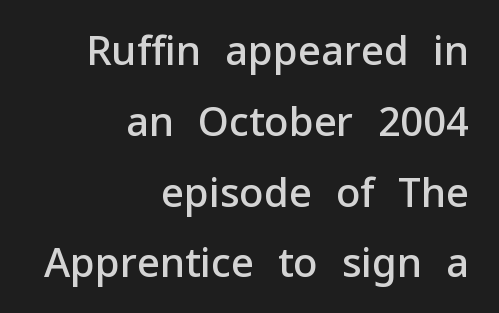
The string is rendered with underlining switched off. Proportional: the letters do not fall into vertical columns. The letterforms sit shoulder to shoulder at normal distance. These lines were composed using upright roman letters. Caption: multi-line text, flush right, ragged left. How heavy is the stroke? Medium-heavy — a semibold, shy of bold.
